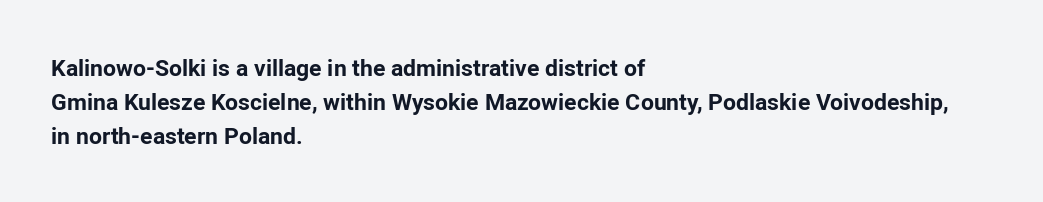
The image shows 23 px bold type, upright; set left-aligned, normal line spacing (1.47x), normal letter spacing, not underlined.
